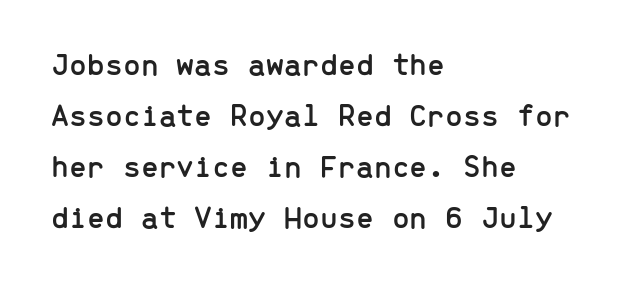
The image shows 32 px sans-serif type, upright, monospaced; set left-aligned, normal line spacing (1.59x), normal letter spacing, not underlined; low stroke contrast and a medium x-height.
